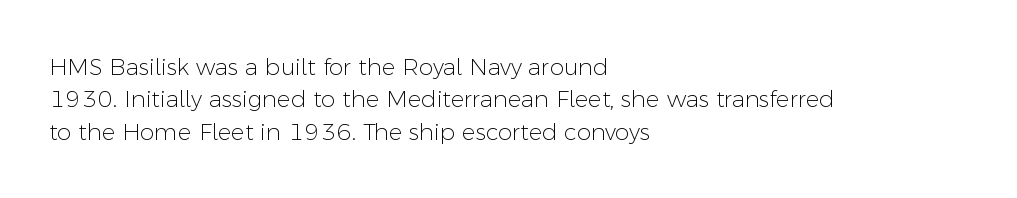
{"italic": "no", "bold": "no", "underline": "no", "align": "left", "line_spacing": "normal", "line_spacing_ratio": 1.41, "letter_spacing": "normal", "letter_spacing_em": 0.0, "glyph_px": 23}
